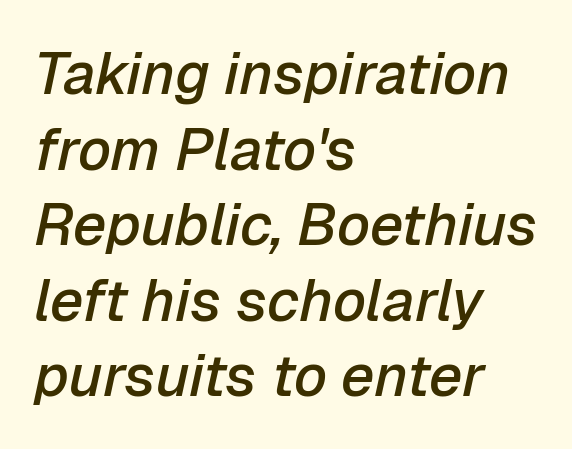
{"italic": "yes", "lean": "right", "slant_degrees": 12, "bold": "semi", "weight": "semibold", "width": "normal", "stroke_contrast": "low", "x_height": "medium", "monospaced": "no", "underline": "no", "align": "left", "line_spacing": "normal", "line_spacing_ratio": 1.28, "letter_spacing": "normal", "letter_spacing_em": 0.0, "glyph_px": 59}
